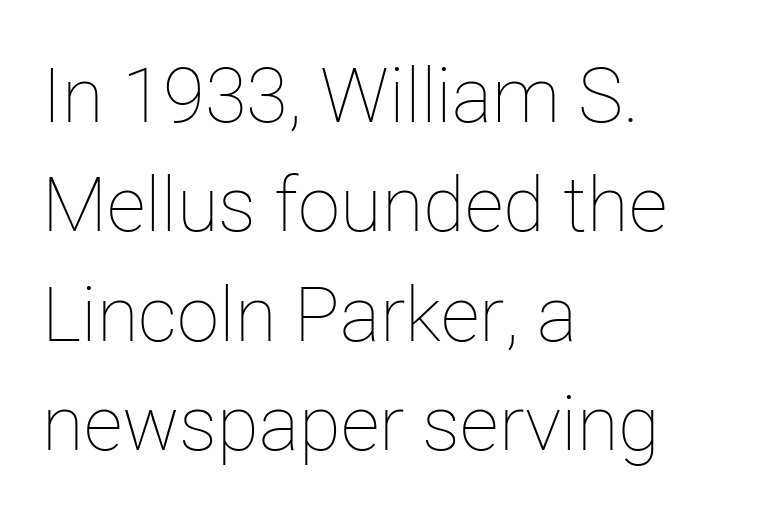
Q: Is the text bold? A: No.
Q: Is the text italic (slanted)? A: No, it is upright.
Q: Is the text underlined? A: No.
Q: How is the paragraph aligned? A: Left-aligned.
Q: Is the spacing between letters normal or unusually wide? A: Normal.
Q: Is the spacing between lines tight, normal or loose? A: Normal.
Q: Width (condensed, normal, or wide)? A: Normal.
Q: Stroke contrast? A: Low.
Q: x-height? A: Medium.
Q: Monospaced? A: No.
